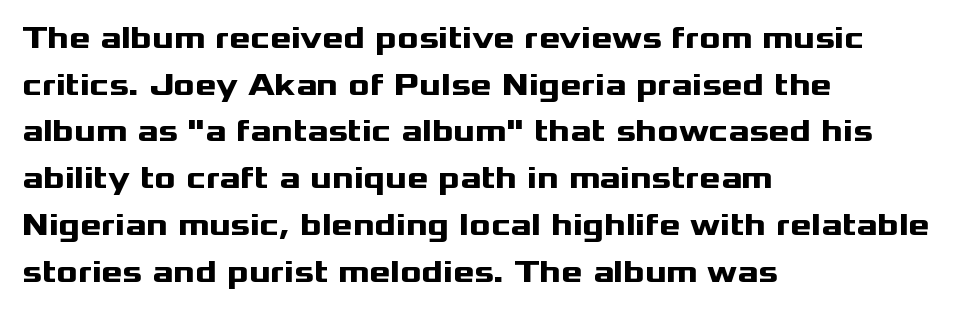
{"serif": "no", "italic": "no", "bold": "yes", "weight": "heavy", "width": "wide", "stroke_contrast": "medium", "x_height": "medium", "monospaced": "no", "underline": "no", "align": "left", "line_spacing": "normal", "line_spacing_ratio": 1.46, "letter_spacing": "normal", "letter_spacing_em": 0.0, "glyph_px": 32}
